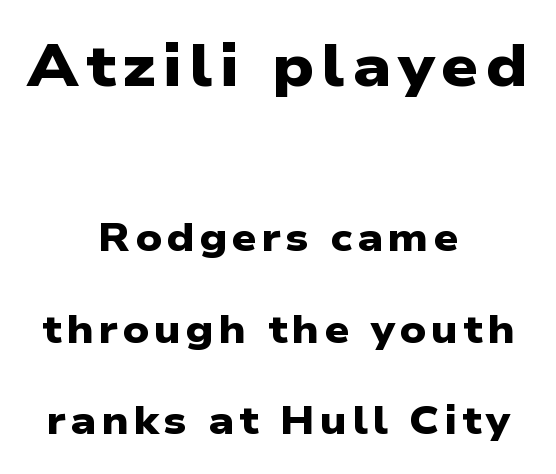
Q: Is the text bold? A: Yes.
Q: Is the typeface a serif or a sans-serif typeface? A: Sans-serif.
Q: Is the text underlined? A: No.
Q: How is the paragraph aligned? A: Centered.
Q: Is the spacing between lines tight, normal or loose? A: Loose.
Q: Which block of text is set in a larger size, the first (top) or the second (bottom)? A: The first (top) one.
Q: Width (condensed, normal, or wide)? A: Wide.
Q: Stroke contrast? A: Low.
Q: x-height? A: Medium.
Q: Monospaced? A: No.
